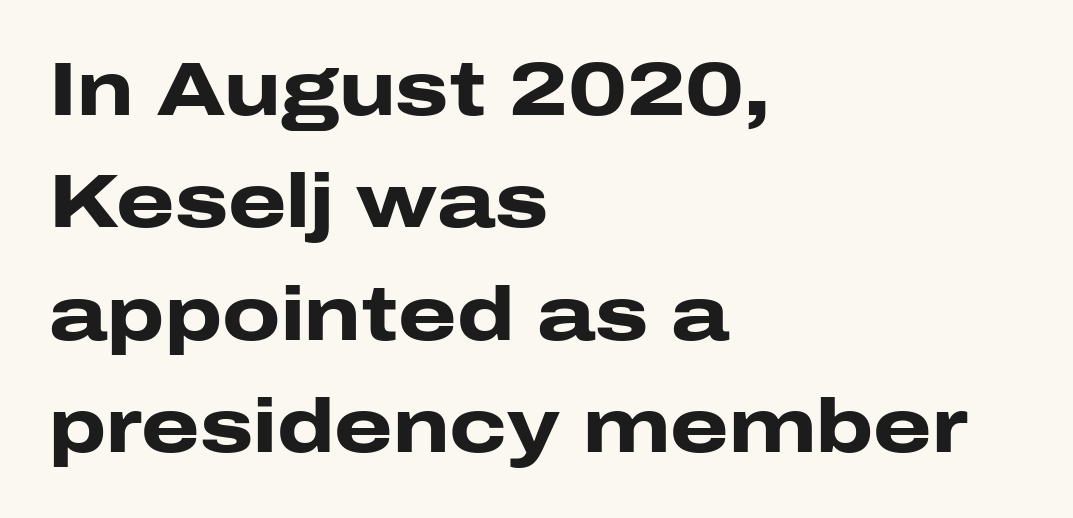
Q: Is the text bold? A: Yes.
Q: Is the text italic (slanted)? A: No, it is upright.
Q: Is the typeface a serif or a sans-serif typeface? A: Sans-serif.
Q: Is the text underlined? A: No.
Q: How is the paragraph aligned? A: Left-aligned.
Q: Is the spacing between letters normal or unusually wide? A: Normal.
Q: Is the spacing between lines tight, normal or loose? A: Normal.
Q: Width (condensed, normal, or wide)? A: Wide.
Q: Stroke contrast? A: Low.
Q: x-height? A: Medium.
Q: Monospaced? A: No.
